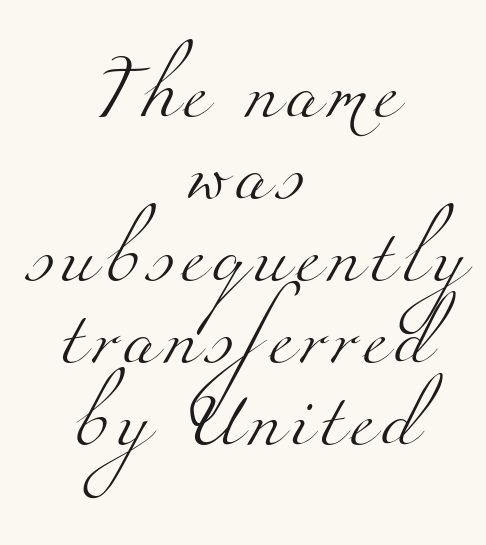
Q: Is the text bold? A: No.
Q: Is the text underlined? A: No.
Q: How is the paragraph aligned? A: Centered.
Q: Is the spacing between lines tight, normal or loose? A: Normal.
Q: Width (condensed, normal, or wide)? A: Wide.
Q: Stroke contrast? A: Medium.
Q: x-height? A: Small.
Q: Monospaced? A: No.
